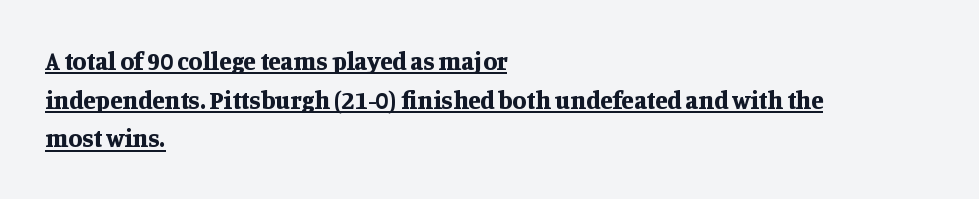
Every letter is thick-stroked: bold, no question. You can see a thin bar hugging the bottom of the glyphs. If you measured baseline to baseline, you'd find a middling distance. These lines stack with their left ends in a neat column.
